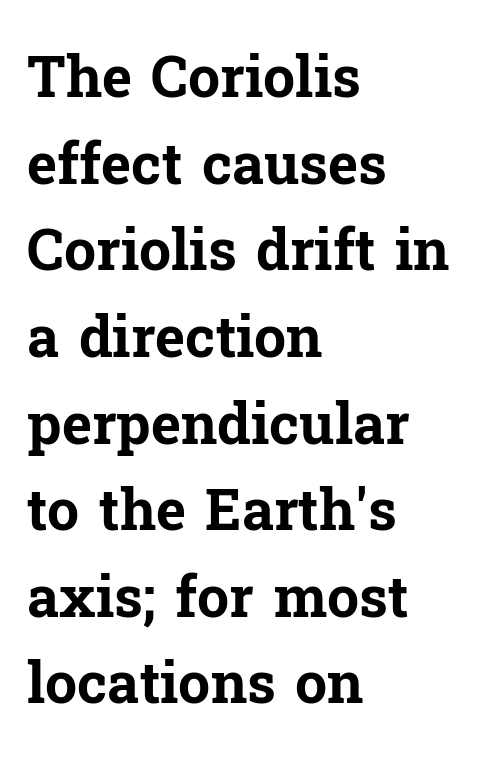
Q: Is the text bold? A: Yes.
Q: Is the text italic (slanted)? A: No, it is upright.
Q: Is the typeface a serif or a sans-serif typeface? A: Serif.
Q: Is the text underlined? A: No.
Q: How is the paragraph aligned? A: Left-aligned.
Q: Is the spacing between letters normal or unusually wide? A: Normal.
Q: Is the spacing between lines tight, normal or loose? A: Normal.
Q: Width (condensed, normal, or wide)? A: Normal.
Q: Stroke contrast? A: Low.
Q: x-height? A: Medium.
Q: Monospaced? A: No.
